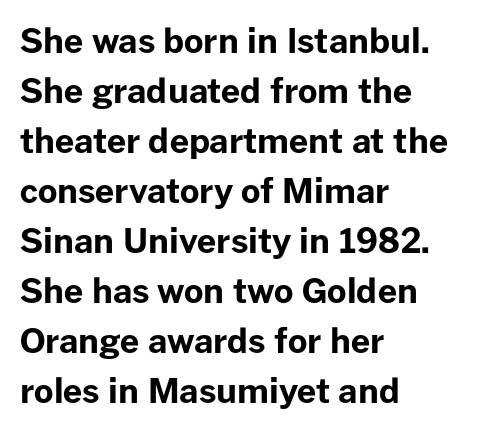
Looks like regular typesetting: each glyph gets only the width it needs. These lines are set flush left with a ragged right edge. The face used here is a sans, in the tradition of grotesques and geometrics. The rendering keeps characters at their native spacing. Characters remain perfectly vertical along every line. The lines sit at an ordinary, default distance from one another.
